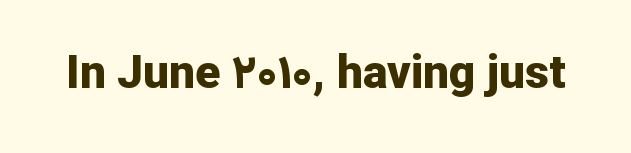
The type family on display is of the sans-serif kind. The area under the type is left untouched. Set as a true bold cut, around the 700 mark. Letter spacing: default. Each letter keeps its own natural width here, so spacing adapts to shape. A typesetter would mark this as roman, not italic.
